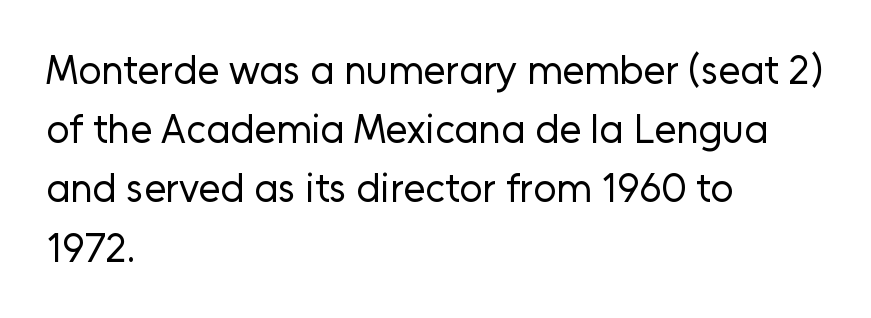
{"serif": "no", "italic": "no", "bold": "no", "weight": "regular", "width": "normal", "stroke_contrast": "low", "x_height": "medium", "monospaced": "no", "underline": "no", "align": "left", "line_spacing": "normal", "line_spacing_ratio": 1.48, "letter_spacing": "normal", "letter_spacing_em": 0.0, "glyph_px": 40}
